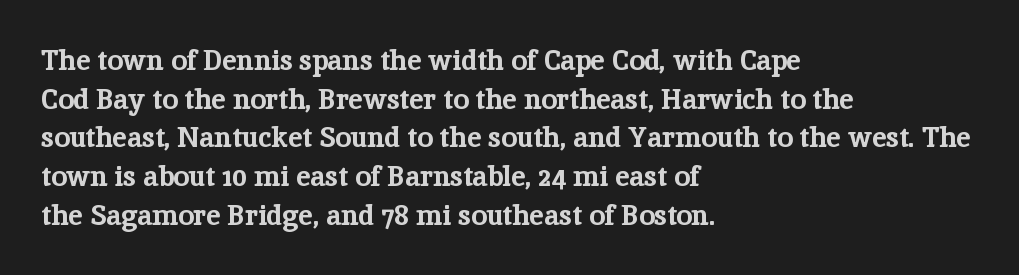
The image shows 28 px bold serif type, upright; set left-aligned, normal line spacing (1.38x), normal letter spacing, not underlined; low stroke contrast and a medium x-height.
